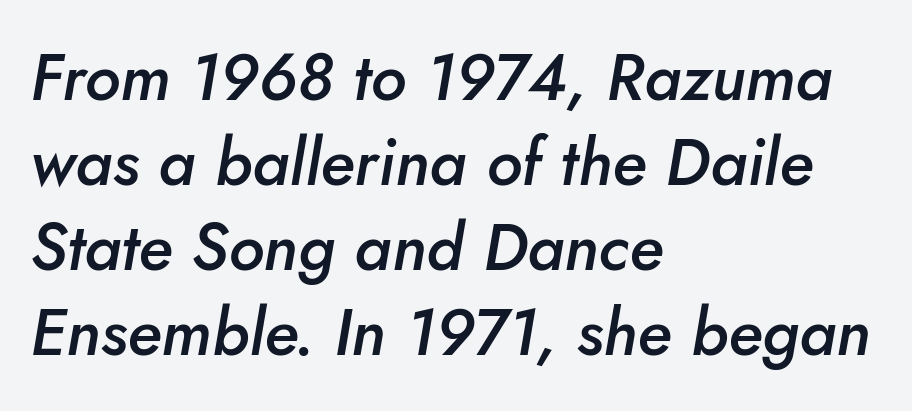
Is the block centered? No — it sits flush against the left margin. Nothing unusual about the tracking: characters are spaced as the font intends. The passage shown is typed in a proportional face where columns would drift. Is the type slanted? Yes — the strokes lean at a clear angle. The string is rendered with underlining switched off. In terms of leading, this rendering sits right in the middle.
